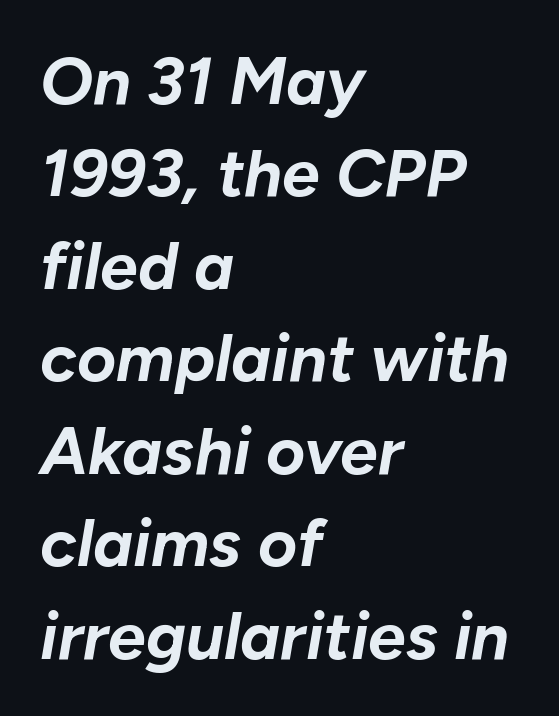
The image shows 67 px bold type, italic (leaning right); set left-aligned, normal line spacing (1.38x), normal letter spacing, not underlined; low stroke contrast and a medium x-height.
